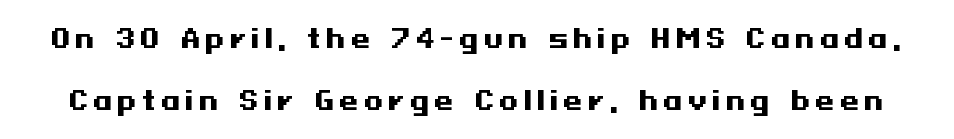
Heavy, bold letterforms. Italic? Not at all — the glyphs are vertical. Students, observe: this is what heavily led, spacious text looks like. Tracking value appears strongly positive — letters spread wide. The string is rendered with underlining switched off.
